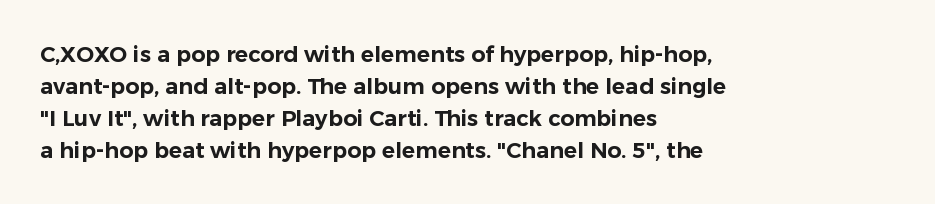
{"italic": "no", "underline": "no", "align": "left", "line_spacing": "normal", "line_spacing_ratio": 1.45, "letter_spacing": "normal", "letter_spacing_em": 0.0, "glyph_px": 22}
